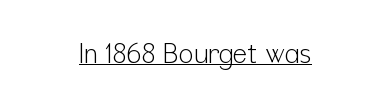
Vertical stems look standard width or narrower in stroke. This sample carries an underscore along the baseline area. Notice how the stems are strictly vertical — no italics here. Spacing between characters is what you'd get straight out of the box.
